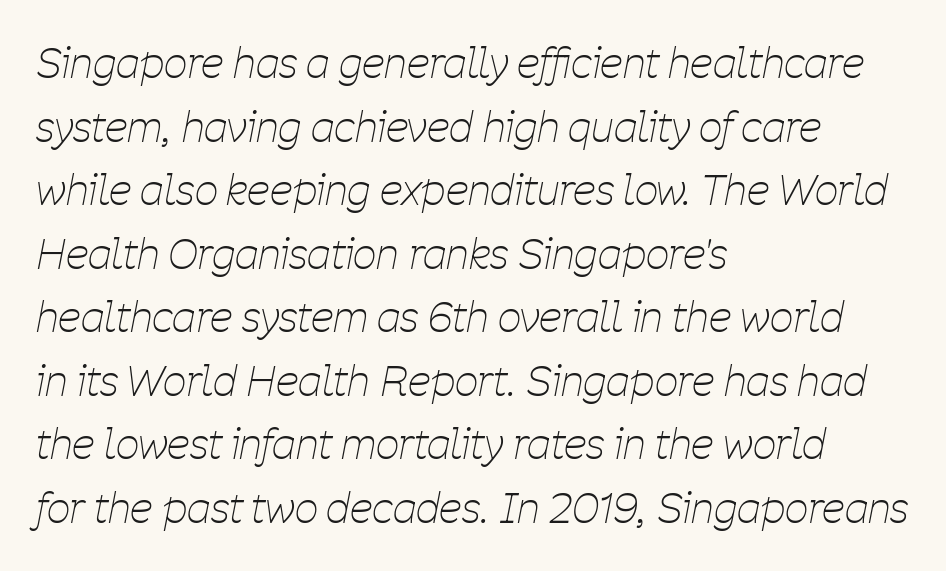
{"italic": "yes", "lean": "right", "slant_degrees": 11, "bold": "no", "weight": "thin", "width": "condensed", "stroke_contrast": "low", "x_height": "medium", "monospaced": "no", "underline": "no", "align": "left", "line_spacing": "normal", "line_spacing_ratio": 1.55, "letter_spacing": "normal", "letter_spacing_em": 0.0, "glyph_px": 41}
